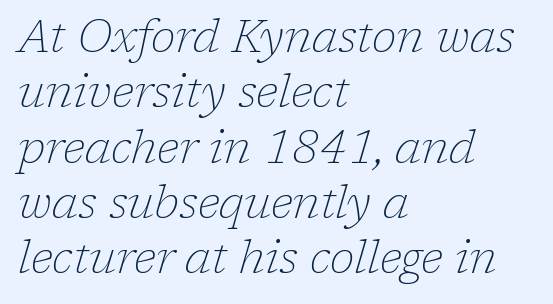
Each letter keeps its own natural width here, so spacing adapts to shape. Honestly, there is no underline to notice here at all. Italic? Definitely — the glyphs are oblique. No extra ink here — the face is not bold.
